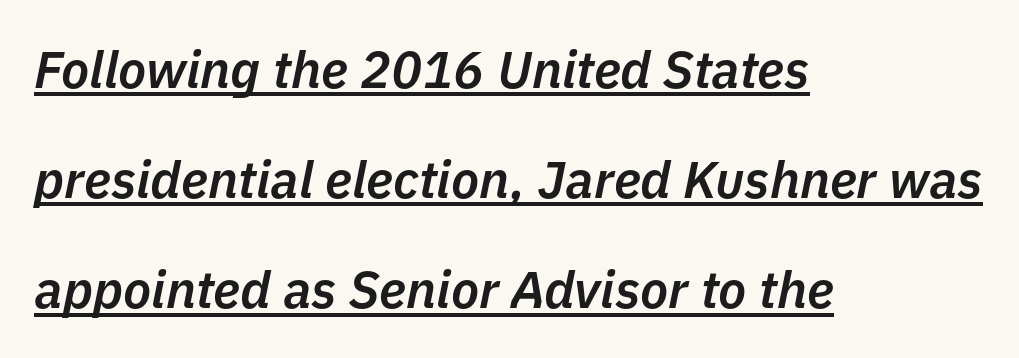
Q: Is the text bold? A: Semi-bold.
Q: Is the text italic (slanted)? A: Yes, it leans right by about 11 degrees.
Q: Is the text underlined? A: Yes.
Q: How is the paragraph aligned? A: Left-aligned.
Q: Is the spacing between letters normal or unusually wide? A: Normal.
Q: Is the spacing between lines tight, normal or loose? A: Loose.
Q: Width (condensed, normal, or wide)? A: Normal.
Q: Stroke contrast? A: Low.
Q: x-height? A: Medium.
Q: Monospaced? A: No.
